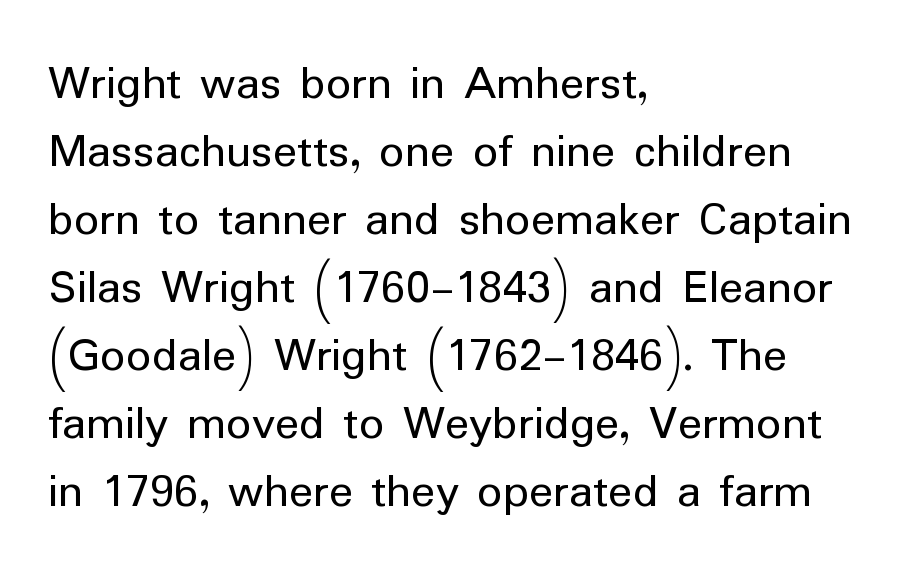
The image shows 50 px regular-weight sans-serif type, upright; set left-aligned, normal line spacing (1.36x), normal letter spacing, not underlined; low stroke contrast and a medium x-height.
